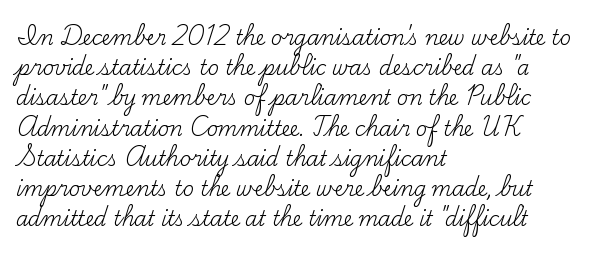
What stands out about the letter spacing? Nothing — it is the standard amount. Check the space under the baseline: it is left empty. Evenly set lines give the paragraph a standard silhouette.
